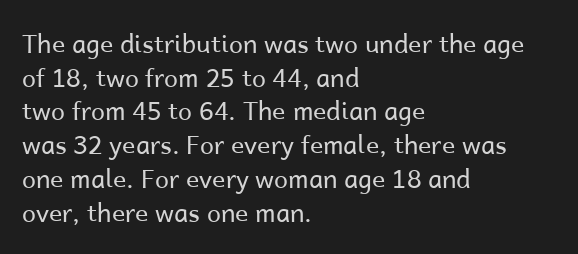
{"italic": "no", "bold": "no", "underline": "no", "align": "left", "line_spacing": "normal", "line_spacing_ratio": 1.35, "letter_spacing": "normal", "letter_spacing_em": 0.0, "glyph_px": 25}
